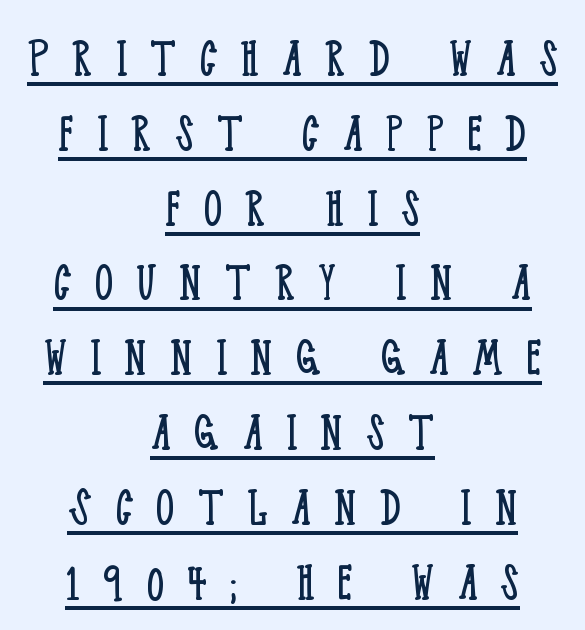
{"serif": "yes", "italic": "no", "bold": "no", "weight": "light", "width": "condensed", "stroke_contrast": "low", "x_height": "large", "monospaced": "no", "underline": "yes", "align": "center", "line_spacing": "normal", "line_spacing_ratio": 1.29, "letter_spacing": "wide", "letter_spacing_em": 0.4, "glyph_px": 58}
